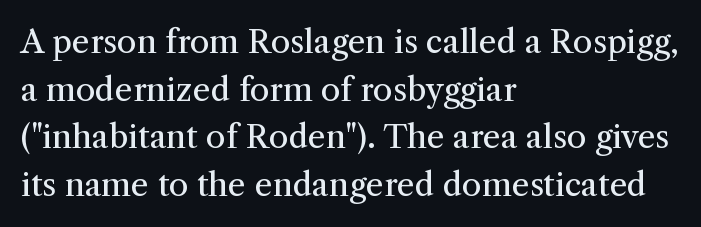
Q: Is the text bold? A: No.
Q: Is the text italic (slanted)? A: No, it is upright.
Q: Is the typeface a serif or a sans-serif typeface? A: Serif.
Q: Is the text underlined? A: No.
Q: How is the paragraph aligned? A: Left-aligned.
Q: Is the spacing between letters normal or unusually wide? A: Normal.
Q: Is the spacing between lines tight, normal or loose? A: Normal.
Q: Width (condensed, normal, or wide)? A: Normal.
Q: Stroke contrast? A: Medium.
Q: x-height? A: Medium.
Q: Monospaced? A: No.
